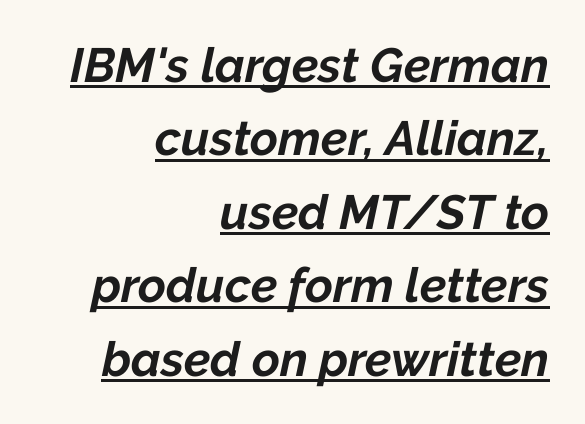
{"italic": "yes", "lean": "right", "slant_degrees": 12, "bold": "yes", "weight": "bold", "width": "normal", "stroke_contrast": "low", "x_height": "medium", "monospaced": "no", "underline": "yes", "align": "right", "line_spacing": "normal", "line_spacing_ratio": 1.53, "letter_spacing": "normal", "letter_spacing_em": 0.0, "glyph_px": 48}
